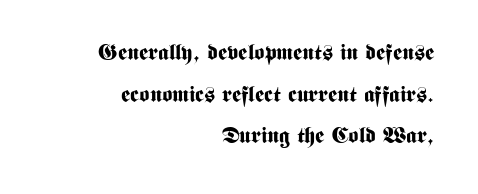
Rule under the text: the space is simply empty. The face used here is rendered with its standard letterfit. These lines carry a lot of weight — the face is fully bold. Typeset ragged left — the right edge is the straight one. Designer's note — italics off, roman on.
